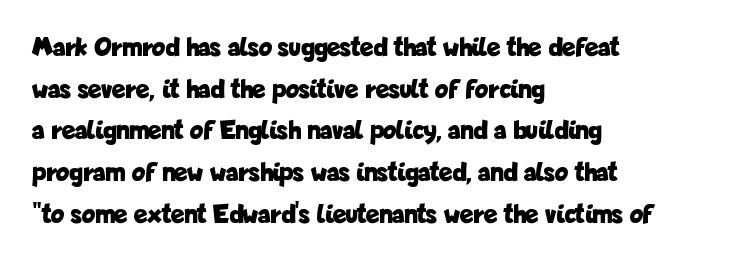
{"serif": "no", "italic": "no", "bold": "yes", "weight": "bold", "width": "condensed", "stroke_contrast": "low", "x_height": "medium", "monospaced": "no", "underline": "no", "align": "left", "line_spacing": "normal", "line_spacing_ratio": 1.49, "letter_spacing": "normal", "letter_spacing_em": 0.0, "glyph_px": 28}
